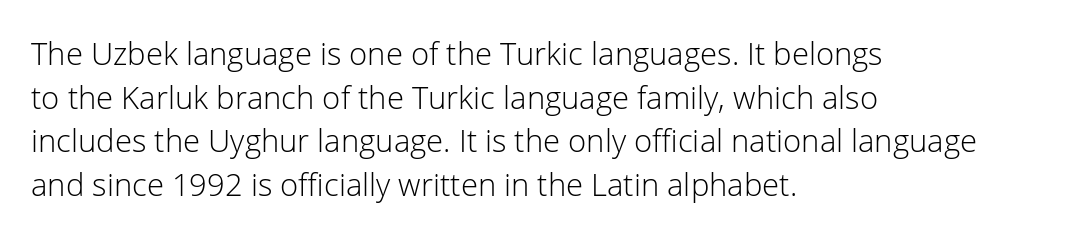
The image shows 31 px light sans-serif type, upright; set left-aligned, normal line spacing (1.41x), normal letter spacing, not underlined; low stroke contrast and a medium x-height.
